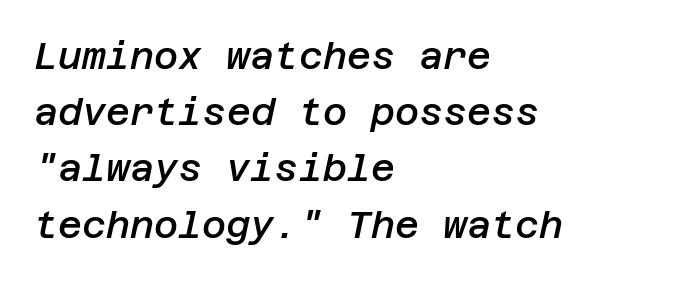
The image shows 37 px semibold type, italic (leaning right); set left-aligned, normal line spacing (1.52x), normal letter spacing, not underlined; low stroke contrast and a large x-height.
